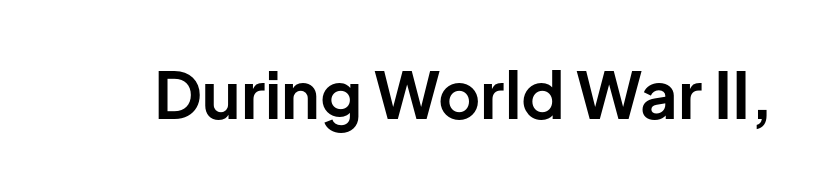
Standard letterfit; no display-style spreading of the glyphs. Character widths vary here, with narrow letters taking less room than wide ones. Emphasis by weight is at full strength: bold. The glyphs are unaccompanied by any horizontal stroke below them. Vertical strokes here are truly vertical. The font family rendered here belongs to the sans-serif group.
